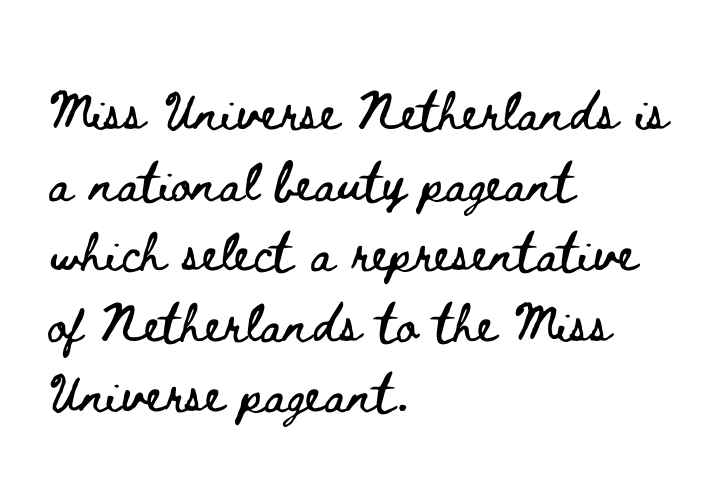
Glance below the letters and you will spot only blank space. The rendering uses a moderate line-height, typical for paragraphs. A typesetter would call this proportional, since set widths differ per character. What stands out about the letter spacing? Nothing — it is the standard amount. Reading down the block, your eye returns to a fixed left position each line.
